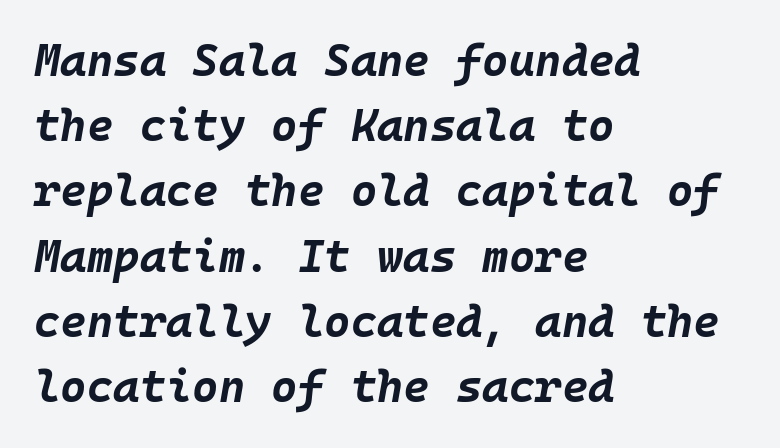
The image shows 45 px bold type, italic (leaning right), monospaced; set left-aligned, normal line spacing (1.45x), normal letter spacing, not underlined; low stroke contrast and a large x-height.
